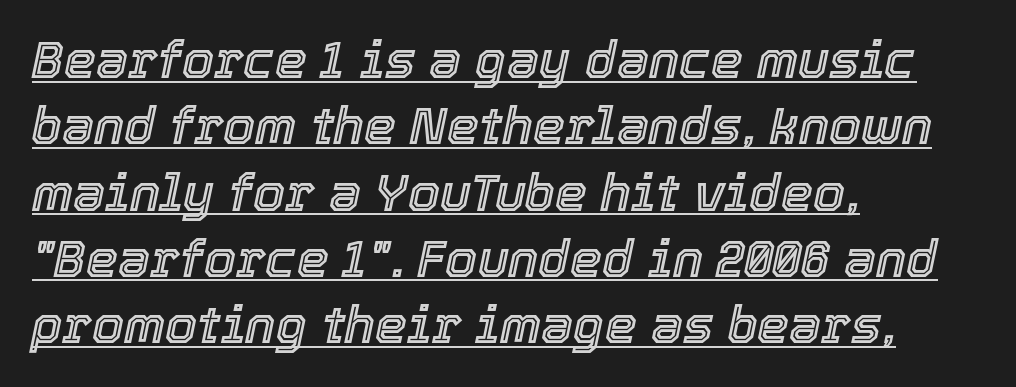
{"italic": "yes", "lean": "right", "slant_degrees": 12, "width": "normal", "x_height": "medium", "monospaced": "no", "underline": "yes", "align": "left", "line_spacing": "normal", "line_spacing_ratio": 1.3, "letter_spacing": "normal", "letter_spacing_em": 0.0, "glyph_px": 51}
